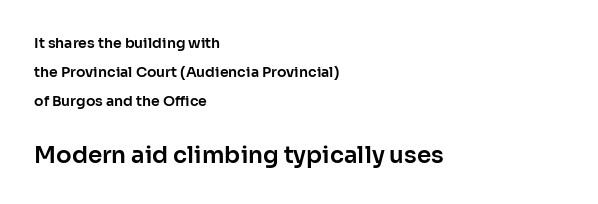
The image shows 23 px text type, upright; set left-aligned, loose line spacing (2.08x), normal letter spacing, not underlined; the second (bottom) block is 1.64x larger.
